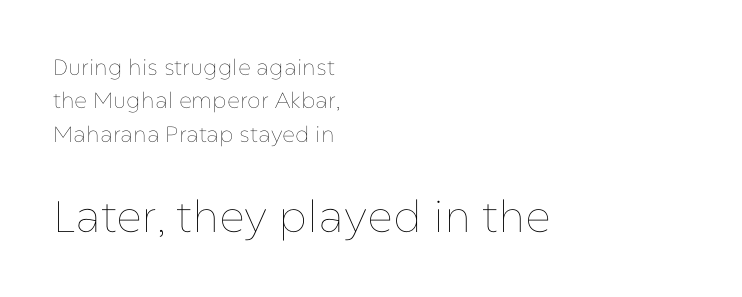
Q: Is the text bold? A: No.
Q: Is the text italic (slanted)? A: No, it is upright.
Q: Is the text underlined? A: No.
Q: How is the paragraph aligned? A: Left-aligned.
Q: Is the spacing between letters normal or unusually wide? A: Normal.
Q: Is the spacing between lines tight, normal or loose? A: Normal.
Q: Which block of text is set in a larger size, the first (top) or the second (bottom)? A: The second (bottom) one.
Q: Width (condensed, normal, or wide)? A: Normal.
Q: Stroke contrast? A: Low.
Q: x-height? A: Medium.
Q: Monospaced? A: No.
